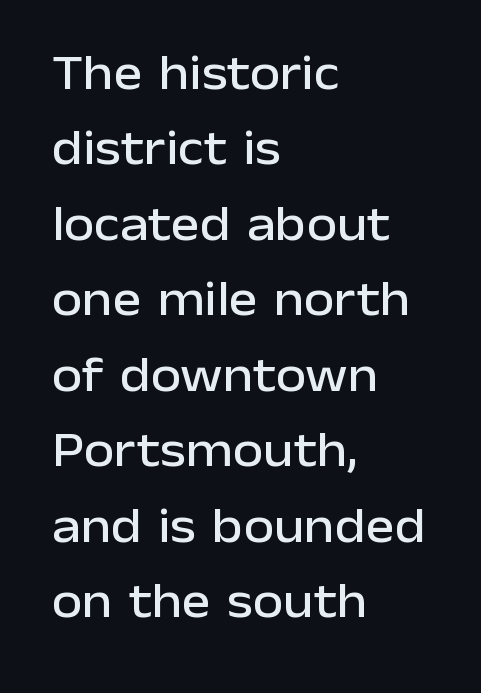
The image shows 49 px sans-serif type, upright; set left-aligned, normal line spacing (1.54x), normal letter spacing, not underlined; low stroke contrast and a medium x-height.
